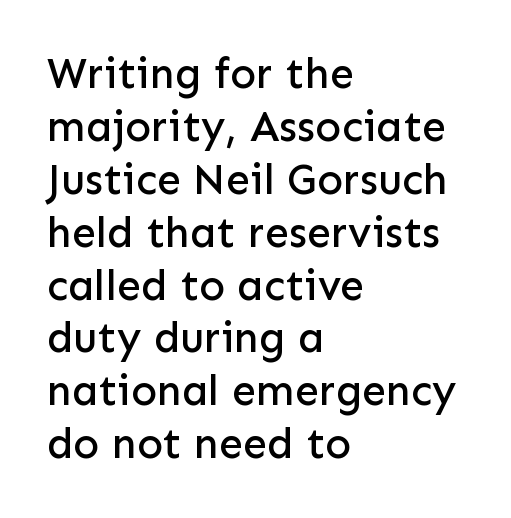
{"serif": "no", "italic": "no", "width": "normal", "stroke_contrast": "low", "x_height": "medium", "monospaced": "no", "underline": "no", "align": "left", "line_spacing_ratio": 1.23, "letter_spacing": "normal", "letter_spacing_em": 0.0, "glyph_px": 43}
